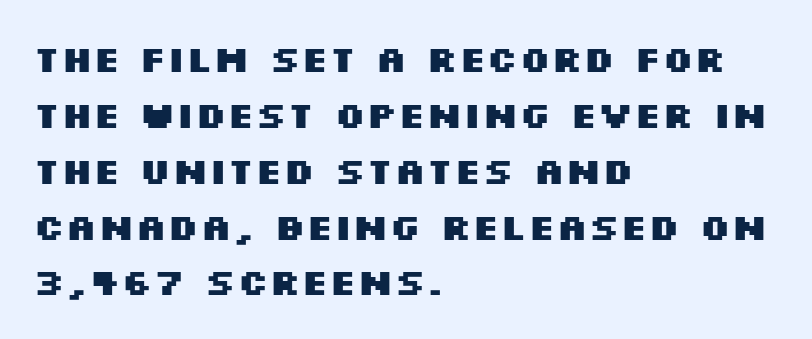
Looks like regular typesetting: each glyph gets only the width it needs. Posture: vertical. Does the type have serifs? No, each stem ends abruptly. This sample uses plain, unmodified letter spacing.
